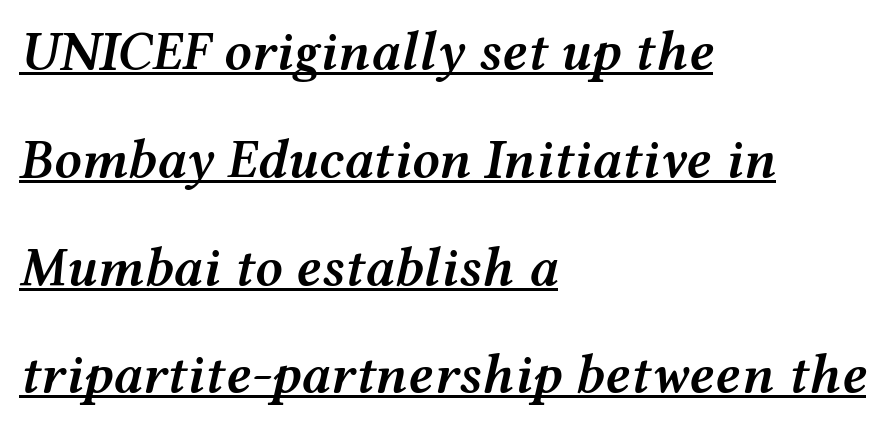
Q: Is the text bold? A: Semi-bold.
Q: Is the text italic (slanted)? A: Yes, it leans right by about 12 degrees.
Q: Is the text underlined? A: Yes.
Q: How is the paragraph aligned? A: Left-aligned.
Q: Is the spacing between letters normal or unusually wide? A: Normal.
Q: Is the spacing between lines tight, normal or loose? A: Loose.
Q: Width (condensed, normal, or wide)? A: Wide.
Q: Stroke contrast? A: Medium.
Q: x-height? A: Medium.
Q: Monospaced? A: No.
